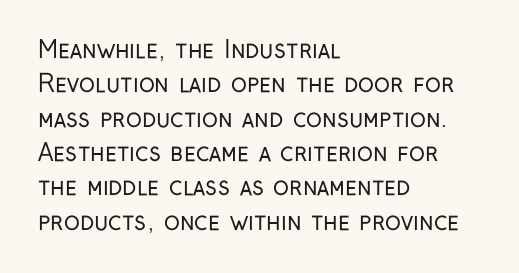
The image shows 24 px text type, upright; set left-aligned, normal line spacing (1.43x), normal letter spacing, not underlined.
